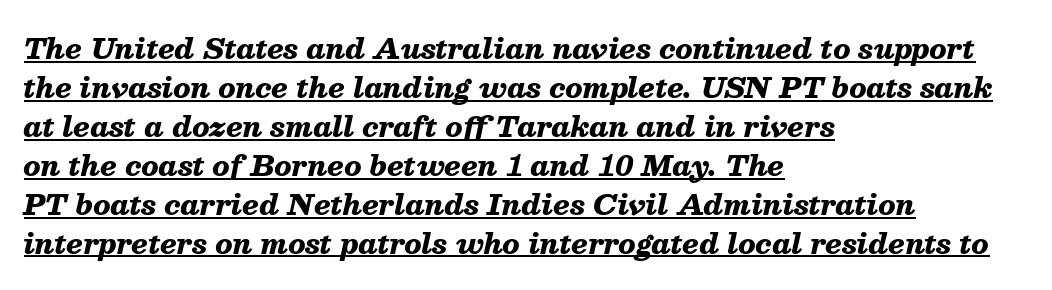
The tracking reads as untouched default to a designer's eye. Quick note: interline space is typical. Each glyph is drawn with heavy, bold strokes. Underline: present. The rendering applies a slant to the glyphs.
